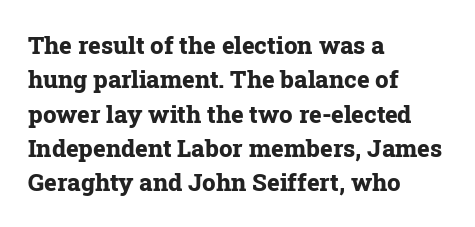
Q: Is the text bold? A: Yes.
Q: Is the text italic (slanted)? A: No, it is upright.
Q: Is the text underlined? A: No.
Q: How is the paragraph aligned? A: Left-aligned.
Q: Is the spacing between letters normal or unusually wide? A: Normal.
Q: Is the spacing between lines tight, normal or loose? A: Normal.
